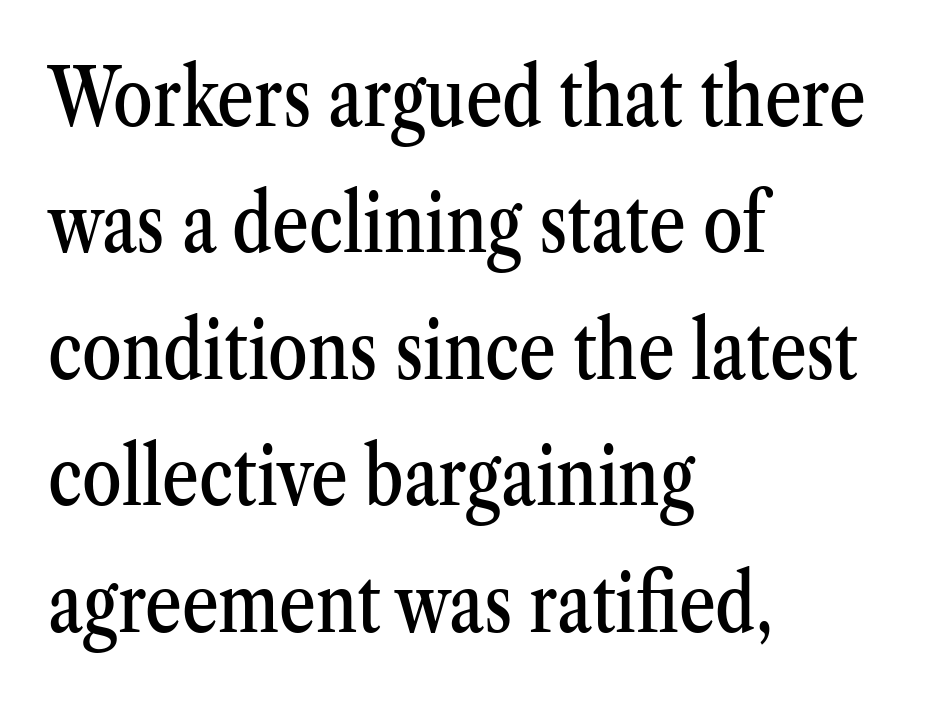
The image shows 80 px condensed serif type, upright; set left-aligned, normal line spacing (1.58x), normal letter spacing, not underlined; medium stroke contrast and a medium x-height.
